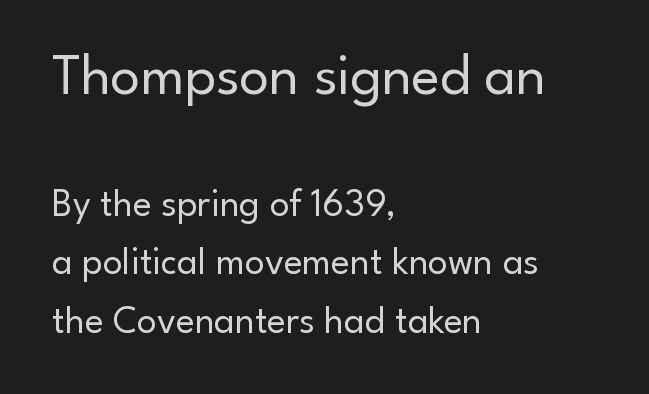
Is there any slant? The stems are plumb. Character size in the leading block exceeds that of the trailing block. The letters carry no serifs — their stems end cleanly without finishing strokes. Decoration check: the copy has no underline. Standard letterfit; no display-style spreading of the glyphs. The letterforms sit at book weight or below.
